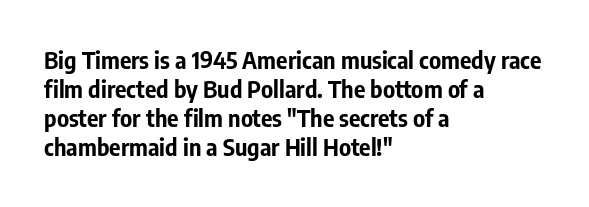
The image shows 24 px bold type, upright; set left-aligned, line spacing 1.21x, normal letter spacing, not underlined.
